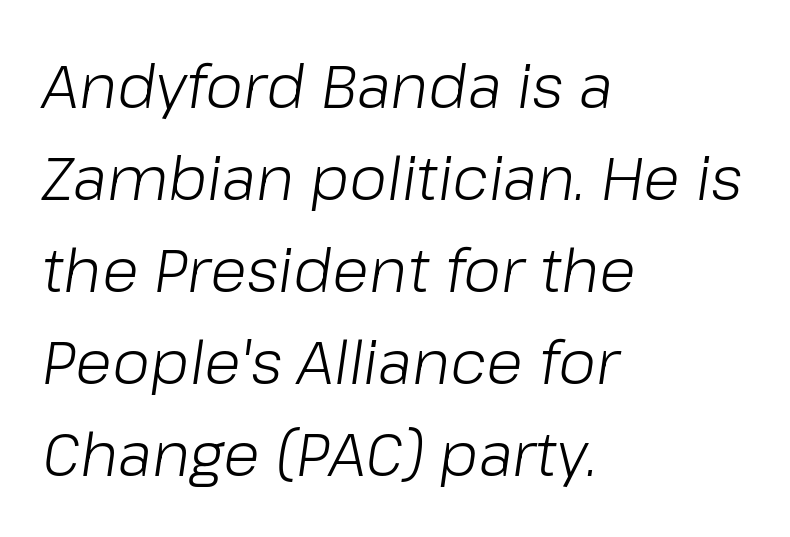
The tracking reads as untouched default to a designer's eye. The passage shown is not underscored anywhere. Casual observation: everything's shoved over to the left. A typesetter would mark this as italic. Compared with typical paragraphs, the rows here are spaced about the same. Nothing heavy about these letters — not bold at all.
